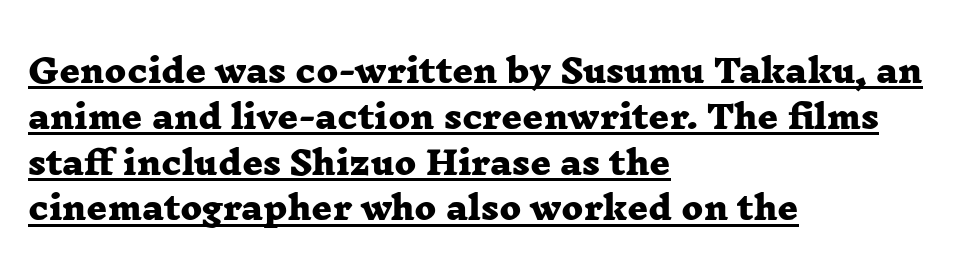
Q: Is the text bold? A: Yes.
Q: Is the typeface a serif or a sans-serif typeface? A: Serif.
Q: Is the text underlined? A: Yes.
Q: How is the paragraph aligned? A: Left-aligned.
Q: Is the spacing between letters normal or unusually wide? A: Normal.
Q: Is the spacing between lines tight, normal or loose? A: Normal.
Q: Width (condensed, normal, or wide)? A: Wide.
Q: Stroke contrast? A: Low.
Q: x-height? A: Medium.
Q: Monospaced? A: No.
